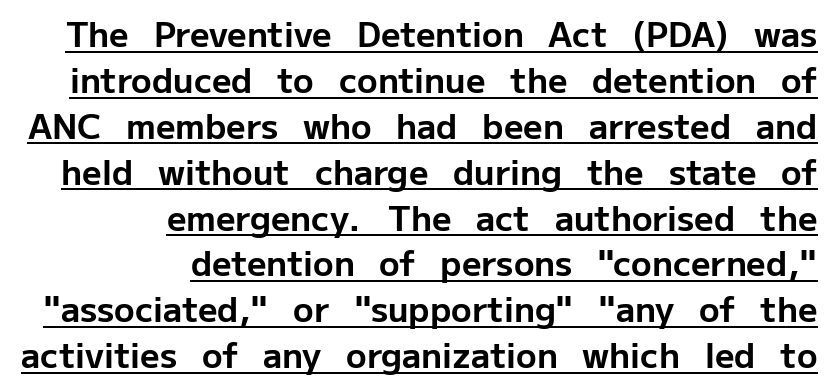
Q: Is the text bold? A: Yes.
Q: Is the text italic (slanted)? A: No, it is upright.
Q: Is the typeface a serif or a sans-serif typeface? A: Sans-serif.
Q: Is the text underlined? A: Yes.
Q: How is the paragraph aligned? A: Right-aligned.
Q: Is the spacing between letters normal or unusually wide? A: Normal.
Q: Is the spacing between lines tight, normal or loose? A: Normal.
Q: Width (condensed, normal, or wide)? A: Normal.
Q: Stroke contrast? A: Low.
Q: x-height? A: Medium.
Q: Monospaced? A: No.
